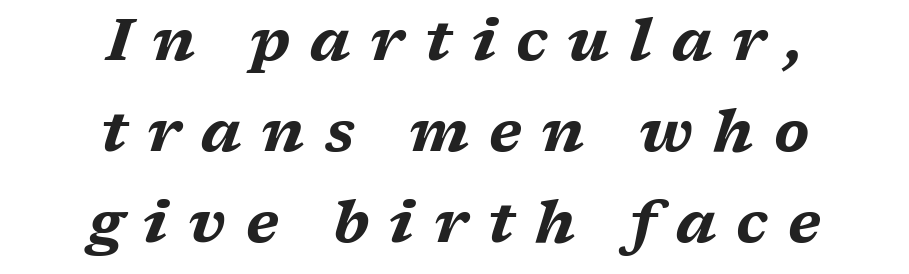
{"italic": "yes", "lean": "right", "slant_degrees": 17, "bold": "yes", "weight": "bold", "width": "wide", "stroke_contrast": "medium", "x_height": "medium", "monospaced": "no", "underline": "no", "align": "center", "line_spacing": "normal", "line_spacing_ratio": 1.54, "letter_spacing": "wide", "letter_spacing_em": 0.34, "glyph_px": 59}
